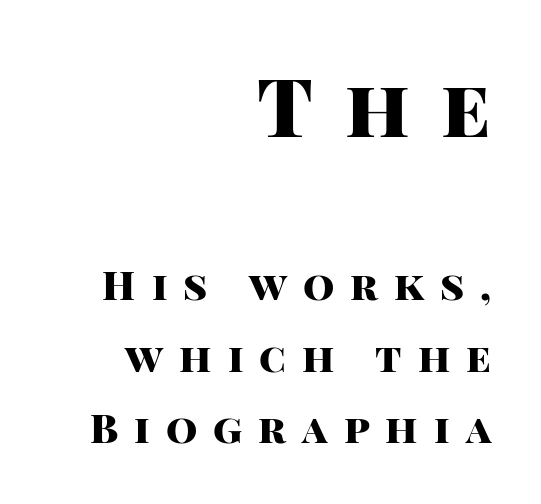
The rendering inserts visible extra space after every character. The typesetting leans heavy: a genuine bold. The characters display no serif detailing; their extremities are plain. Tall strokes in this sample are plumb rather than angled. Each letter keeps its own natural width here, so spacing adapts to shape.
